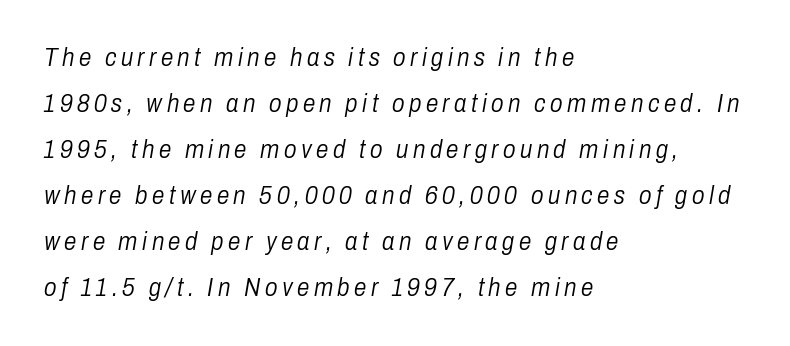
The image shows 25 px text type, italic (leaning right); set left-aligned, line spacing 1.84x, not underlined.
